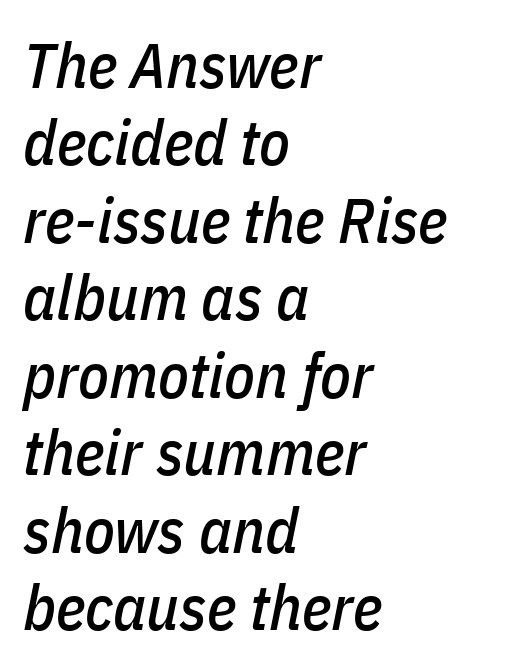
The image shows 63 px condensed type, italic (leaning right); set left-aligned, line spacing 1.23x, normal letter spacing, not underlined; low stroke contrast and a medium x-height.
